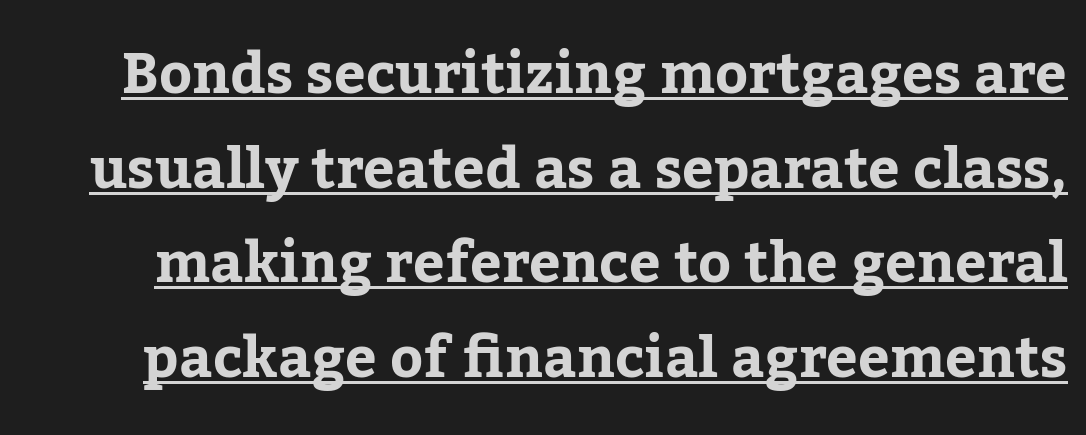
Q: Is the text italic (slanted)? A: No, it is upright.
Q: Is the typeface a serif or a sans-serif typeface? A: Serif.
Q: Is the text underlined? A: Yes.
Q: Is the spacing between letters normal or unusually wide? A: Normal.
Q: Is the spacing between lines tight, normal or loose? A: Normal.
Q: Width (condensed, normal, or wide)? A: Normal.
Q: Stroke contrast? A: Low.
Q: x-height? A: Medium.
Q: Monospaced? A: No.
